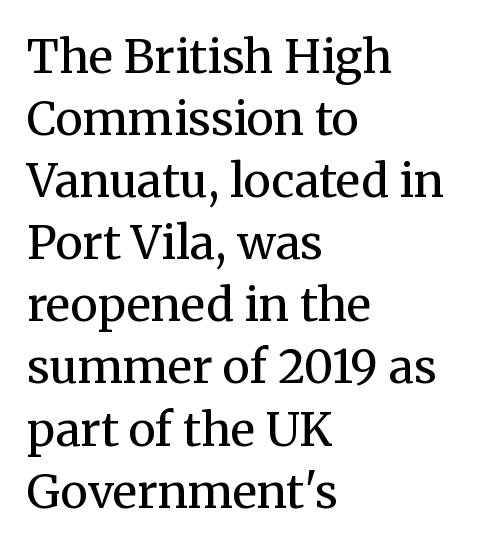
{"serif": "yes", "italic": "no", "bold": "no", "weight": "regular", "width": "normal", "stroke_contrast": "medium", "x_height": "medium", "monospaced": "no", "underline": "no", "align": "left", "line_spacing": "normal", "line_spacing_ratio": 1.35, "letter_spacing": "normal", "letter_spacing_em": 0.0, "glyph_px": 46}
